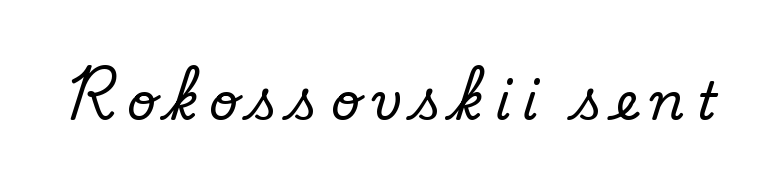
{"serif": "no", "bold": "no", "weight": "regular", "width": "normal", "stroke_contrast": "low", "x_height": "small", "monospaced": "no", "underline": "no", "letter_spacing": "wide", "letter_spacing_em": 0.23, "glyph_px": 51}
